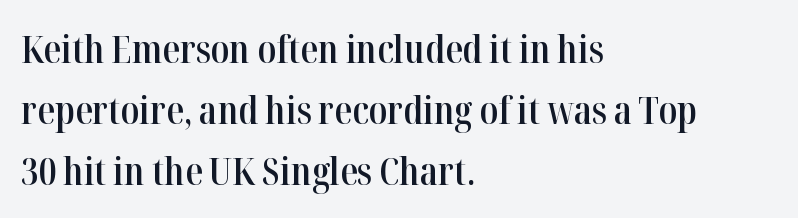
Q: Is the text bold? A: Semi-bold.
Q: Is the text italic (slanted)? A: No, it is upright.
Q: Is the typeface a serif or a sans-serif typeface? A: Serif.
Q: Is the text underlined? A: No.
Q: How is the paragraph aligned? A: Left-aligned.
Q: Is the spacing between letters normal or unusually wide? A: Normal.
Q: Is the spacing between lines tight, normal or loose? A: Normal.
Q: Width (condensed, normal, or wide)? A: Condensed.
Q: Stroke contrast? A: High.
Q: x-height? A: Medium.
Q: Monospaced? A: No.
